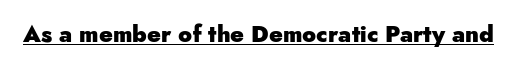
The image shows 23 px bold type, upright; set normal letter spacing, underlined.
